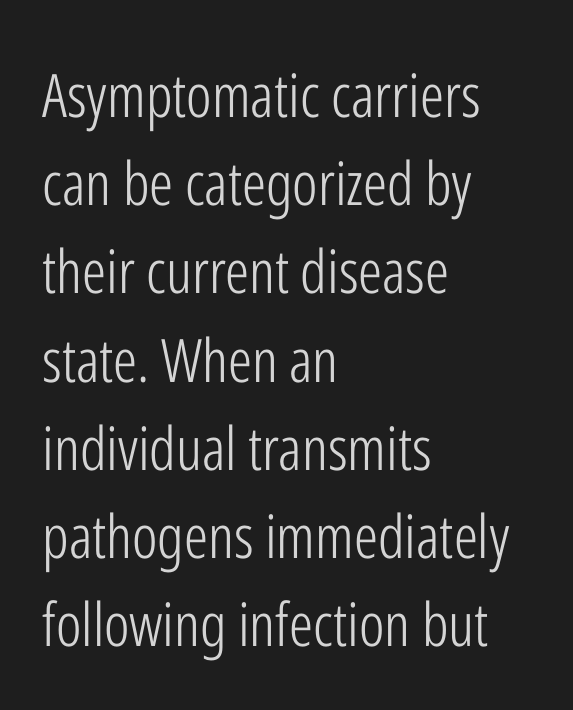
Q: Is the text bold? A: No.
Q: Is the text italic (slanted)? A: No, it is upright.
Q: Is the typeface a serif or a sans-serif typeface? A: Sans-serif.
Q: Is the text underlined? A: No.
Q: How is the paragraph aligned? A: Left-aligned.
Q: Is the spacing between letters normal or unusually wide? A: Normal.
Q: Is the spacing between lines tight, normal or loose? A: Normal.
Q: Width (condensed, normal, or wide)? A: Condensed.
Q: Stroke contrast? A: Low.
Q: x-height? A: Medium.
Q: Monospaced? A: No.
